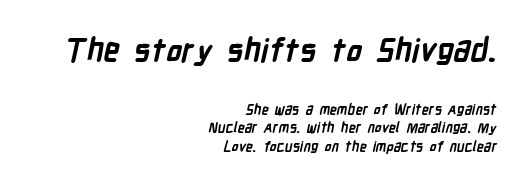
The image shows 32 px semibold, condensed sans-serif type; set right-aligned, normal line spacing (1.32x), normal letter spacing, not underlined; the first (top) block is 2.29x larger; low stroke contrast and a medium x-height.
